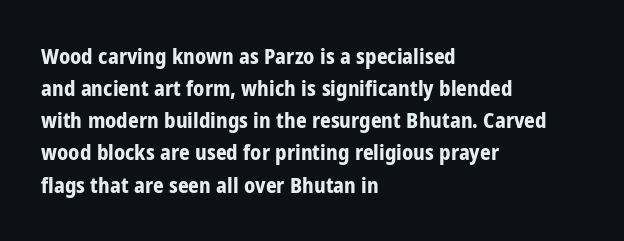
The image shows 21 px bold type, upright; set left-aligned, normal line spacing (1.53x), normal letter spacing, not underlined.
